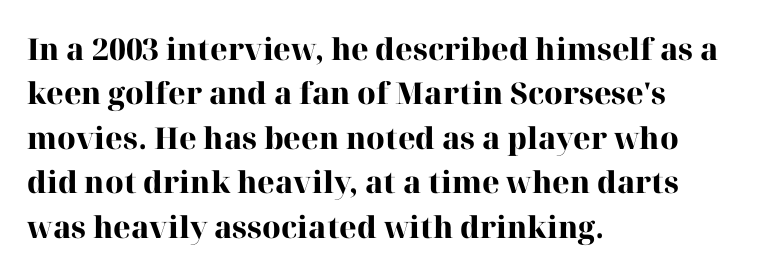
The image shows 30 px heavy serif type, upright; set left-aligned, normal line spacing (1.48x), normal letter spacing, not underlined; high stroke contrast and a medium x-height.
